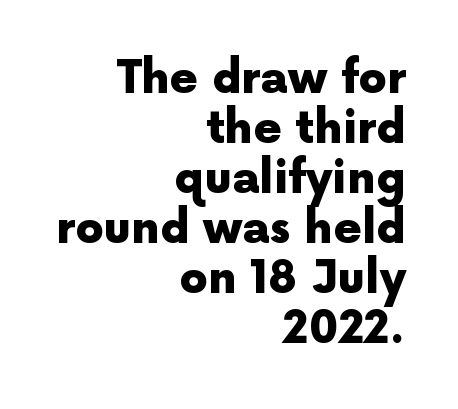
Q: Is the text bold? A: Yes.
Q: Is the text italic (slanted)? A: No, it is upright.
Q: Is the typeface a serif or a sans-serif typeface? A: Sans-serif.
Q: Is the text underlined? A: No.
Q: How is the paragraph aligned? A: Right-aligned.
Q: Is the spacing between letters normal or unusually wide? A: Normal.
Q: Is the spacing between lines tight, normal or loose? A: Tight.
Q: Width (condensed, normal, or wide)? A: Normal.
Q: x-height? A: Medium.
Q: Monospaced? A: No.
